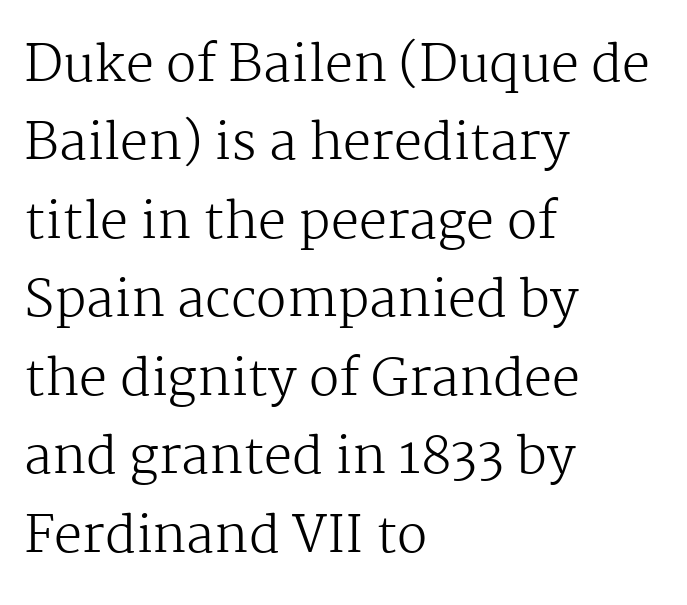
The image shows 50 px regular-weight serif type, upright; set left-aligned, normal line spacing (1.57x), normal letter spacing, not underlined; medium stroke contrast and a medium x-height.
